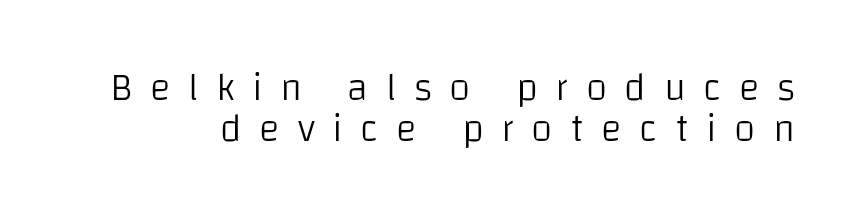
Q: Is the text bold? A: No.
Q: Is the text italic (slanted)? A: No, it is upright.
Q: Is the typeface a serif or a sans-serif typeface? A: Sans-serif.
Q: Is the text underlined? A: No.
Q: Is the spacing between letters normal or unusually wide? A: Unusually wide.
Q: Is the spacing between lines tight, normal or loose? A: Tight.
Q: Width (condensed, normal, or wide)? A: Normal.
Q: Stroke contrast? A: Low.
Q: x-height? A: Large.
Q: Monospaced? A: No.
